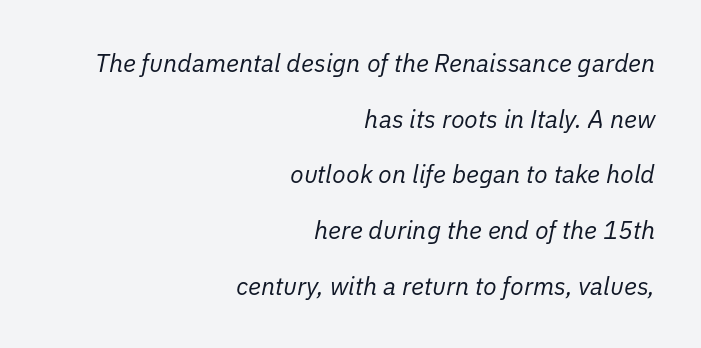
The image shows 25 px text type, italic (leaning right); set right-aligned, loose line spacing (2.23x), normal letter spacing, not underlined.
